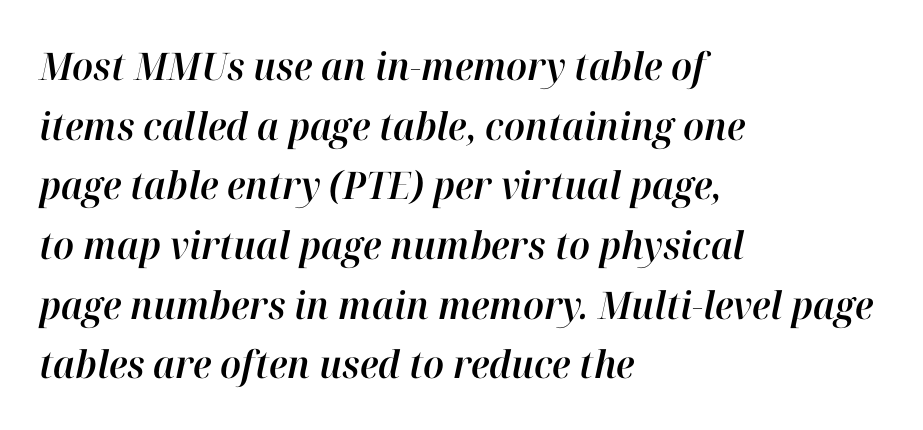
Q: Is the text italic (slanted)? A: Yes, it leans right by about 12 degrees.
Q: Is the text underlined? A: No.
Q: How is the paragraph aligned? A: Left-aligned.
Q: Is the spacing between letters normal or unusually wide? A: Normal.
Q: Is the spacing between lines tight, normal or loose? A: Normal.
Q: Width (condensed, normal, or wide)? A: Normal.
Q: Stroke contrast? A: High.
Q: x-height? A: Medium.
Q: Monospaced? A: No.
